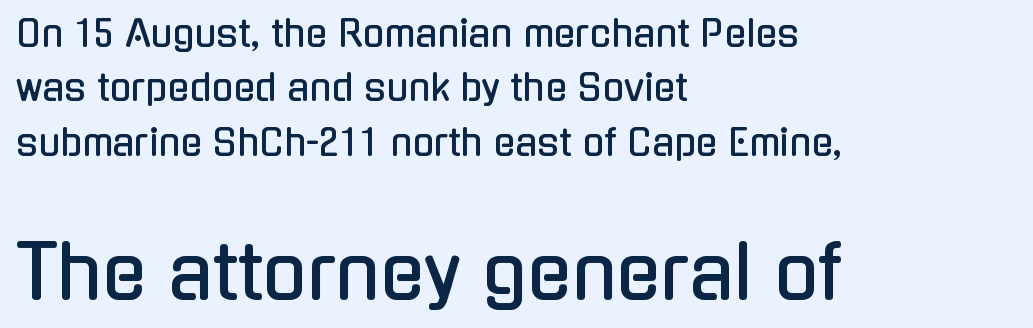
{"serif": "no", "italic": "no", "width": "condensed", "stroke_contrast": "low", "x_height": "medium", "monospaced": "no", "underline": "no", "align": "left", "line_spacing": "normal", "line_spacing_ratio": 1.51, "letter_spacing": "normal", "letter_spacing_em": 0.0, "larger_block": "second", "size_ratio": 2.03, "glyph_px": 73}
